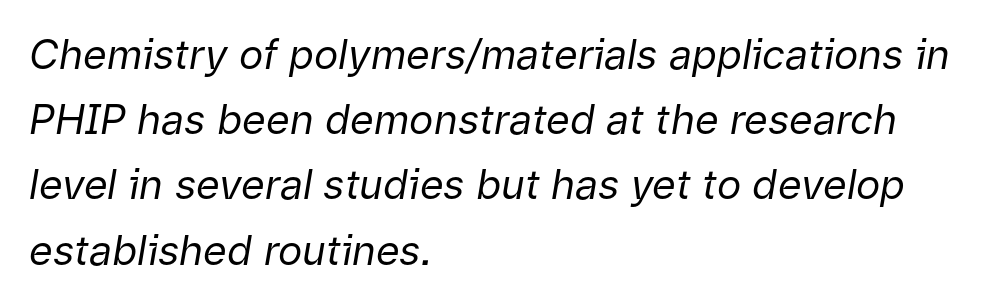
Is the type heavy? It reads as light-to-regular instead. You could call the tracking neutral — neither tight nor loose. Character widths vary here, with narrow letters taking less room than wide ones. Is the type slanted? Yes — the strokes lean at a clear angle. Line starts are locked; line ends wander.
